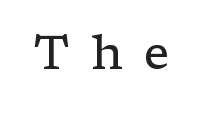
{"serif": "yes", "italic": "no", "bold": "no", "weight": "regular", "width": "normal", "stroke_contrast": "low", "x_height": "medium", "monospaced": "no", "underline": "no", "letter_spacing": "wide", "letter_spacing_em": 0.46, "glyph_px": 48}
